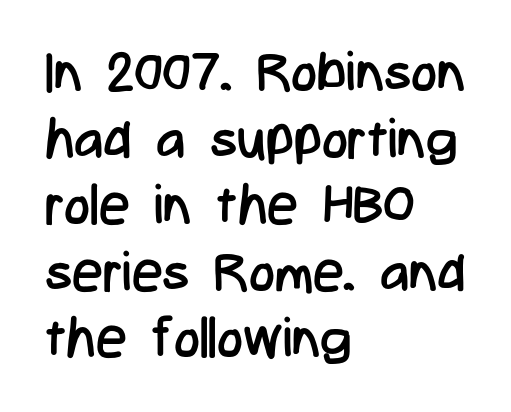
Nothing heavy about these letters — not bold at all. Examine the stroke ends and you'll find no serifs. A student would call this left alignment; a typographer would say flush left, rag right. A bare baseline throughout the passage. Upright lettering throughout.
